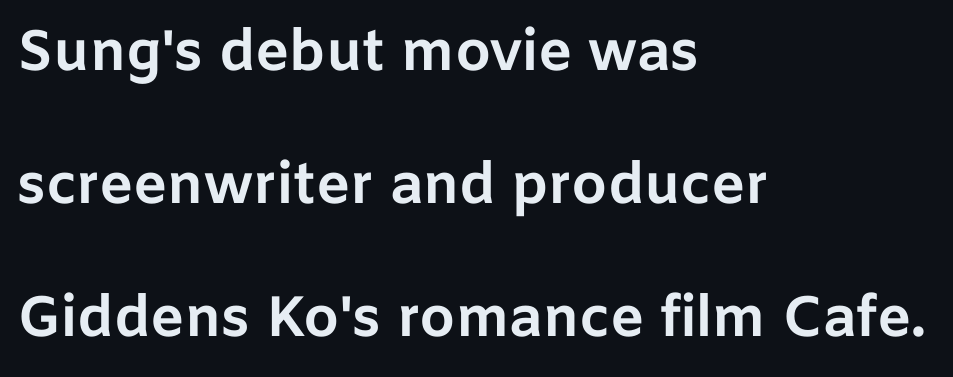
{"serif": "no", "italic": "no", "bold": "yes", "weight": "bold", "width": "normal", "stroke_contrast": "low", "x_height": "medium", "monospaced": "no", "underline": "no", "align": "left", "line_spacing": "loose", "line_spacing_ratio": 2.33, "letter_spacing": "normal", "letter_spacing_em": 0.0, "glyph_px": 57}
